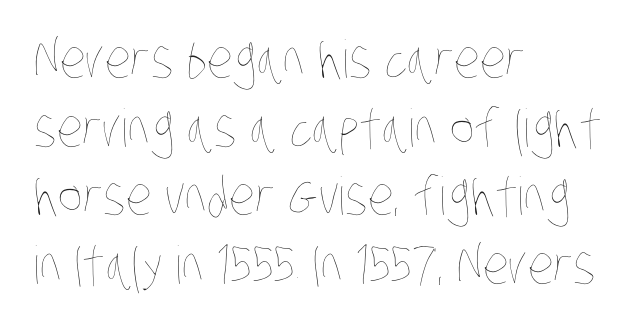
Q: Is the text bold? A: No.
Q: Is the text underlined? A: No.
Q: How is the paragraph aligned? A: Left-aligned.
Q: Is the spacing between letters normal or unusually wide? A: Normal.
Q: Is the spacing between lines tight, normal or loose? A: Normal.
Q: Width (condensed, normal, or wide)? A: Condensed.
Q: Stroke contrast? A: Low.
Q: x-height? A: Large.
Q: Monospaced? A: No.
